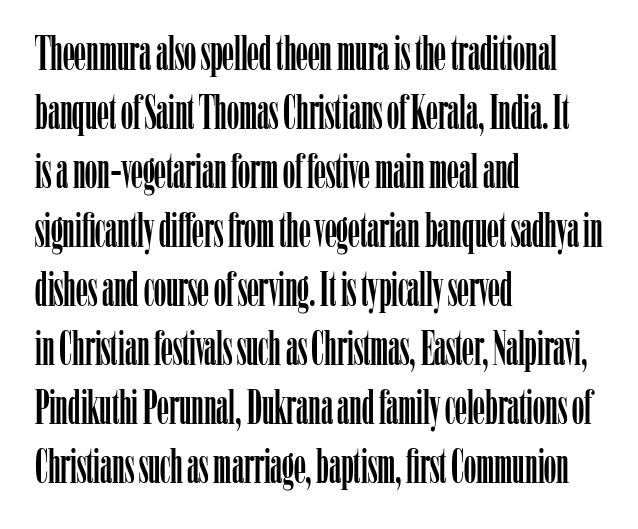
The image shows 48 px condensed serif type, upright; set left-aligned, line spacing 1.23x, normal letter spacing, not underlined; low stroke contrast and a medium x-height.
